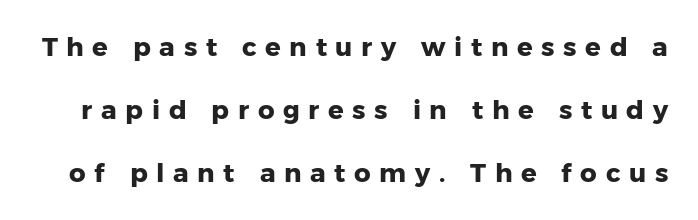
Leading is clearly above the norm, producing a sparse column. The face used here has the dense, thick strokes of a bold. Underline: absent. Does the lettering tilt? It doesn't — this is upright. Honestly, the letter spacing is so wide it's the main thing you notice.
